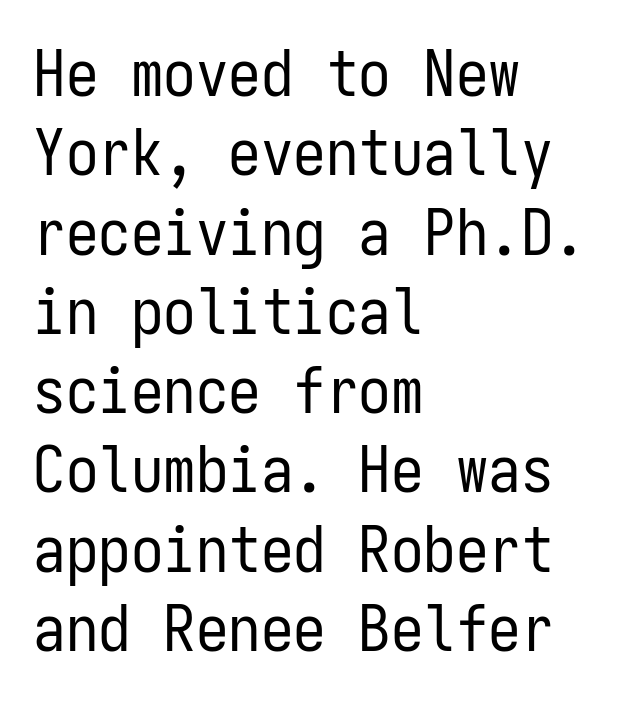
{"serif": "no", "italic": "no", "bold": "no", "weight": "regular", "width": "condensed", "stroke_contrast": "low", "x_height": "medium", "monospaced": "yes", "underline": "no", "align": "left", "line_spacing_ratio": 1.22, "letter_spacing": "normal", "letter_spacing_em": 0.0, "glyph_px": 65}
